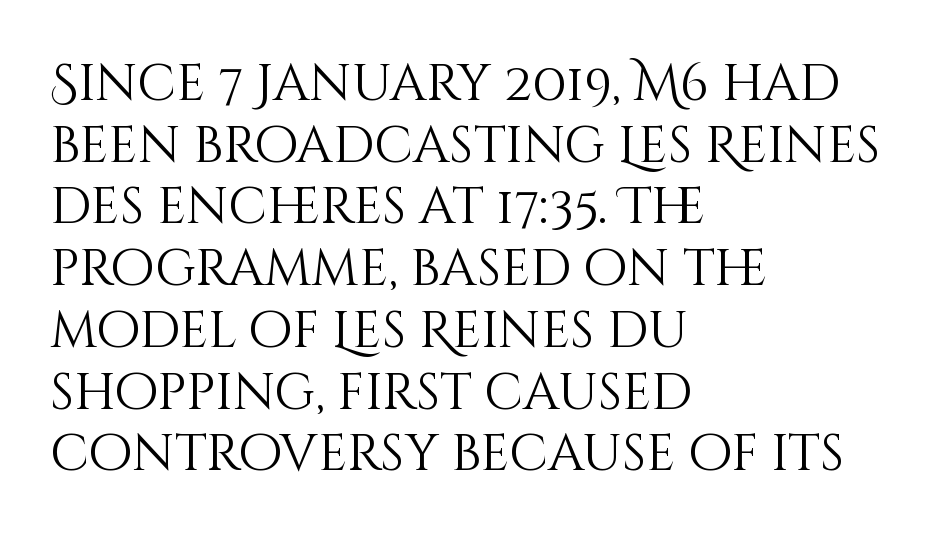
{"italic": "no", "bold": "no", "weight": "light", "width": "normal", "stroke_contrast": "medium", "x_height": "large", "monospaced": "no", "underline": "no", "align": "left", "line_spacing_ratio": 1.21, "letter_spacing": "normal", "letter_spacing_em": 0.0, "glyph_px": 51}
